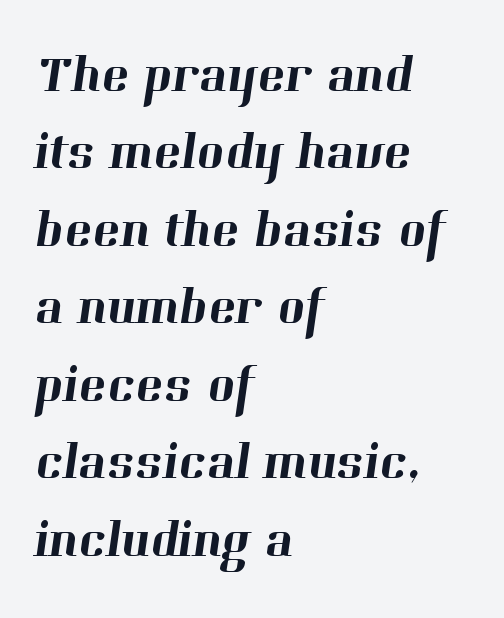
{"serif": "yes", "width": "normal", "stroke_contrast": "high", "x_height": "medium", "monospaced": "no", "underline": "no", "align": "left", "line_spacing": "normal", "line_spacing_ratio": 1.49, "letter_spacing": "normal", "letter_spacing_em": 0.0, "glyph_px": 52}
